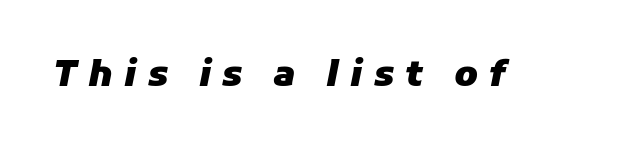
The image shows 36 px heavy type, italic (leaning right); set unusually wide letter spacing (+0.31 em), not underlined; low stroke contrast and a medium x-height.
